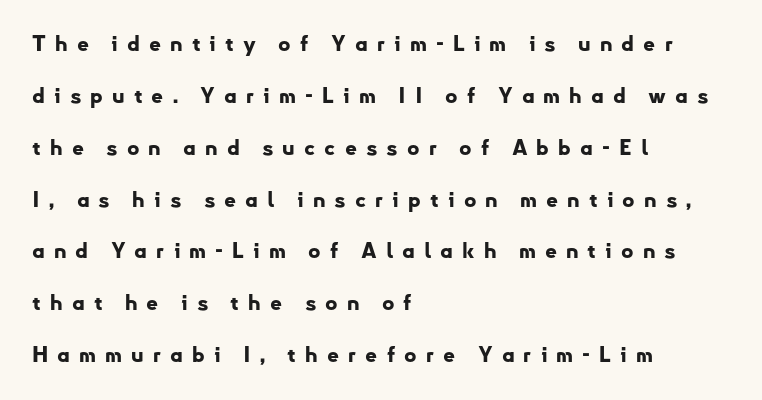
Is the type bold? Yes — the strokes are clearly thick and heavy. The lettering stays uniformly vertical, giving the passage a roman look. The tracking reads as deliberately expanded to a designer's eye. Check under the words: just untouched page. A classic flush-left, rag-right setting is used for this passage.
